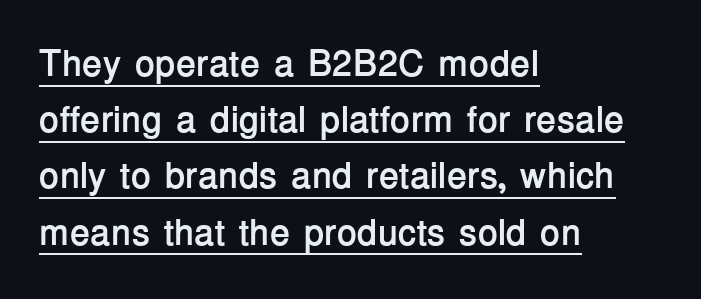
The image shows 37 px semibold sans-serif type, upright; set left-aligned, normal line spacing (1.52x), normal letter spacing, underlined; low stroke contrast and a medium x-height.
